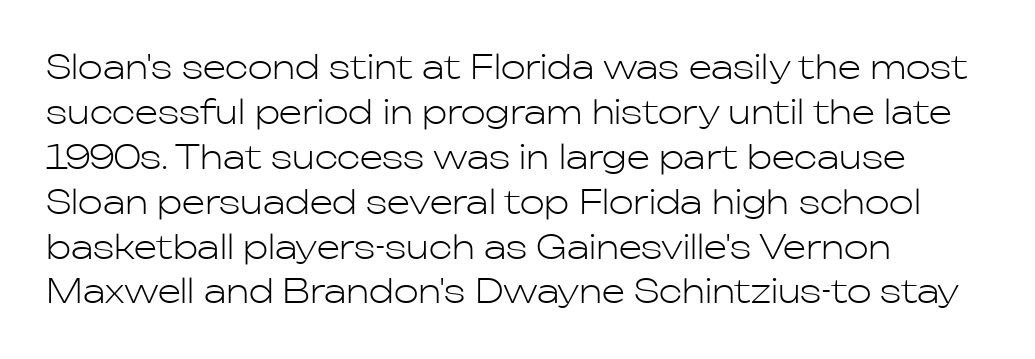
Quick note: underline off. Posture: straight, roman, zero tilt. You could call the tracking neutral — neither tight nor loose. The strokes carry an ordinary text weight at most.
